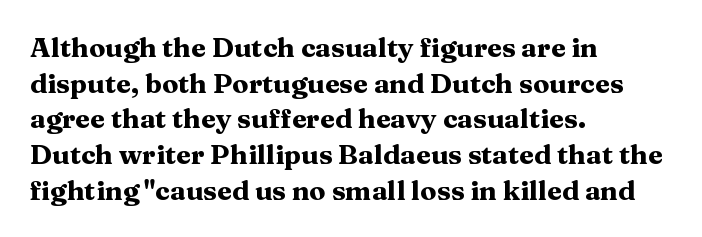
A typesetter would call this leading conventional body-copy spacing. Standard letterfit; no display-style spreading of the glyphs. The axis of the letterforms is exactly vertical. Typeset ragged right — the left edge is the straight one. Clear beneath every line of the passage. Each glyph is drawn with heavy, bold strokes.
